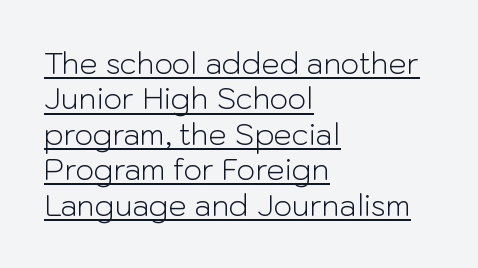
Standard letterfit; no display-style spreading of the glyphs. The rendered words wear a rule along their underside. These lines were composed using upright roman letters. The font family rendered here belongs to the sans-serif group. Which margin do the lines hug? The left one — the right edge is uneven. These lines are rendered in a variable-pitch font.
